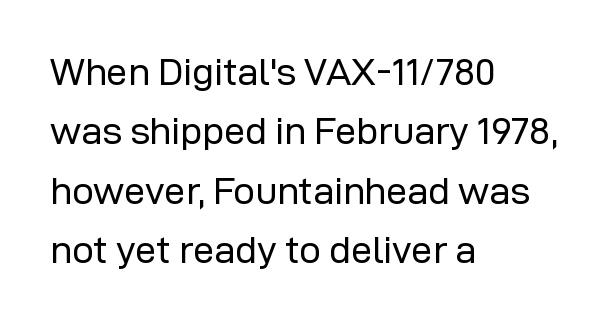
{"serif": "no", "italic": "no", "bold": "no", "weight": "regular", "width": "normal", "stroke_contrast": "low", "x_height": "medium", "monospaced": "no", "underline": "no", "align": "left", "line_spacing": "normal", "line_spacing_ratio": 1.56, "letter_spacing": "normal", "letter_spacing_em": 0.0, "glyph_px": 38}
